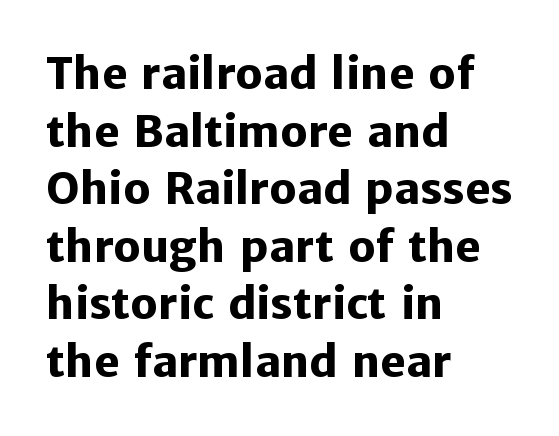
Q: Is the text bold? A: Yes.
Q: Is the text italic (slanted)? A: No, it is upright.
Q: Is the typeface a serif or a sans-serif typeface? A: Sans-serif.
Q: Is the text underlined? A: No.
Q: How is the paragraph aligned? A: Left-aligned.
Q: Is the spacing between letters normal or unusually wide? A: Normal.
Q: Is the spacing between lines tight, normal or loose? A: Normal.
Q: Width (condensed, normal, or wide)? A: Normal.
Q: Stroke contrast? A: Low.
Q: x-height? A: Medium.
Q: Monospaced? A: No.
